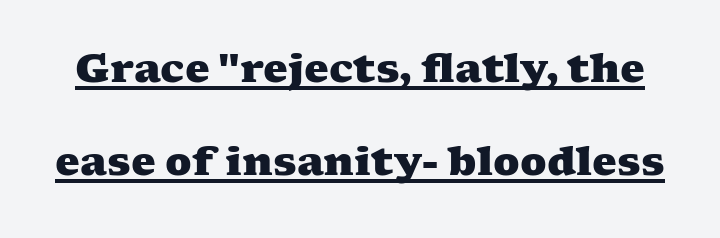
The image shows 39 px heavy, wide serif type; set loose line spacing (2.39x), normal letter spacing, underlined; medium stroke contrast and a medium x-height.
